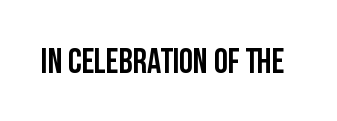
This rendering features lettering with no underline. Characters follow at the spacing the type designer built in. In terms of posture, this sample is upright. Looks like regular typesetting: each glyph gets only the width it needs. No feet cap the strokes, marking this as sans-serif type.
